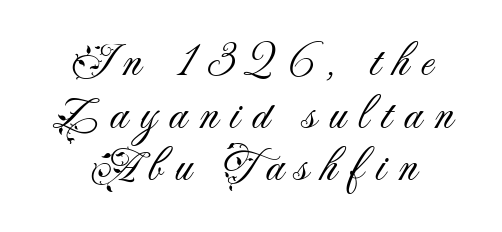
{"serif": "no", "bold": "no", "weight": "light", "width": "normal", "stroke_contrast": "medium", "x_height": "small", "monospaced": "no", "underline": "no", "align": "center", "line_spacing": "tight", "line_spacing_ratio": 1.12, "letter_spacing": "wide", "letter_spacing_em": 0.26, "glyph_px": 47}
